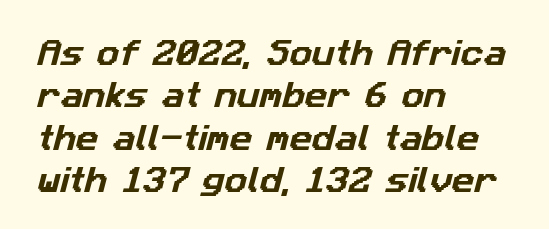
Q: Is the typeface a serif or a sans-serif typeface? A: Sans-serif.
Q: Is the text underlined? A: No.
Q: How is the paragraph aligned? A: Left-aligned.
Q: Is the spacing between letters normal or unusually wide? A: Normal.
Q: Is the spacing between lines tight, normal or loose? A: Normal.
Q: Width (condensed, normal, or wide)? A: Normal.
Q: Stroke contrast? A: Low.
Q: x-height? A: Medium.
Q: Monospaced? A: No.
